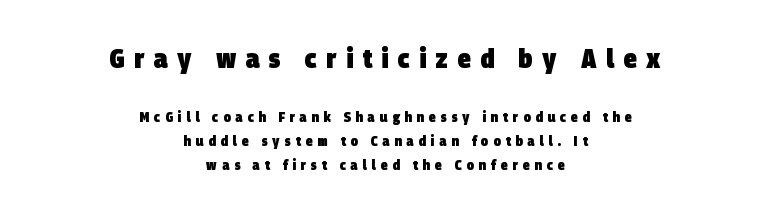
Leading matches the norm, producing a regular column. Tracking value appears strongly positive — letters spread wide. The strip under each line holds only bare page. The face used here has the dense, thick strokes of a bold.
